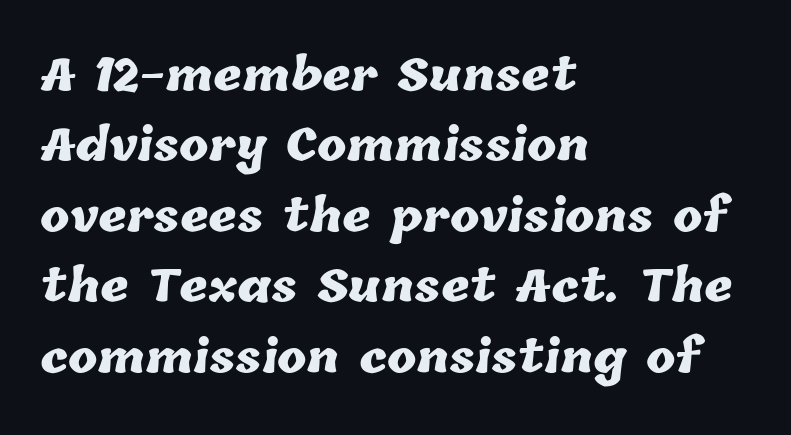
The letters are bold, with thick, heavy strokes. Do the characters align in a grid? No, the font is proportional. Is there much room between lines? A standard amount, neither cramped nor airy. The passage shown has conventional tracking throughout. Beneath every word, the page is bare.
